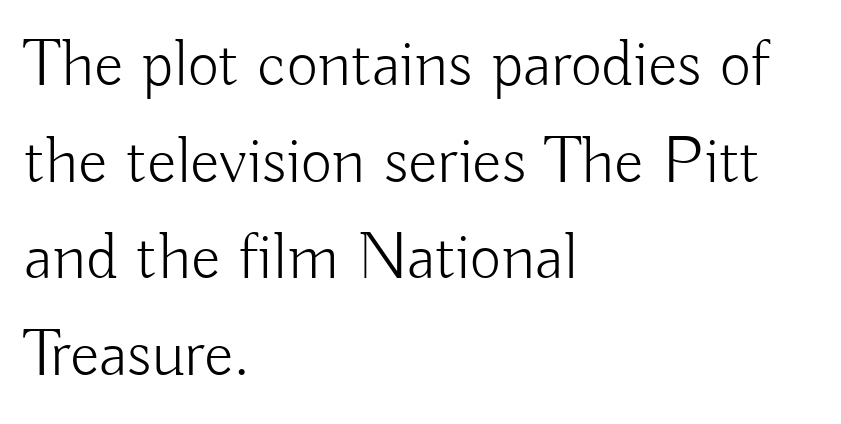
The image shows 68 px light sans-serif type, upright; set left-aligned, normal line spacing (1.42x), normal letter spacing, not underlined; low stroke contrast and a small x-height.
